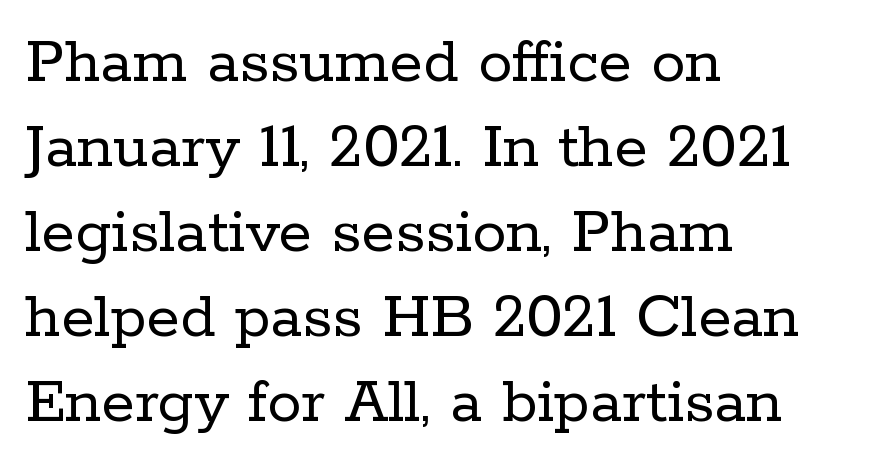
Is there much room between lines? A standard amount, neither cramped nor airy. The words here are not underlined. A light-to-regular cut is what we see here. Horizontal alignment here is leftward, the default for most running prose. Every character sits straight up, as roman type does.
